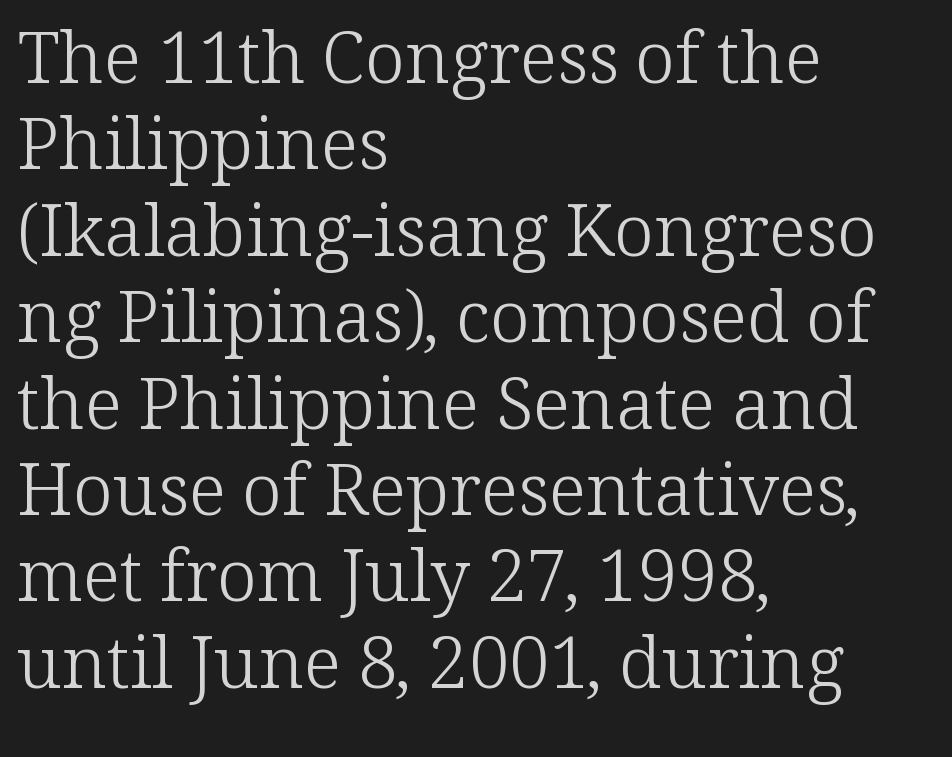
{"serif": "yes", "italic": "no", "bold": "no", "weight": "light", "width": "normal", "stroke_contrast": "low", "x_height": "medium", "monospaced": "no", "underline": "no", "align": "left", "line_spacing_ratio": 1.2, "letter_spacing": "normal", "letter_spacing_em": 0.0, "glyph_px": 72}
